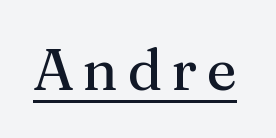
The font's upright variant was chosen for this text. Heaviness? Minimal to ordinary, like unemphasized prose. The text was rendered using a seriffed face with decorative stroke endings. Notice how a bar underscores the lettering throughout. Proportional: the letters do not fall into vertical columns.
